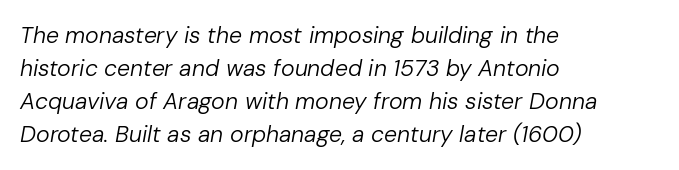
Plain, unruled lines of type. Vertically, the passage feels balanced, rows spaced as you'd expect. Nobody touched the tracking dial on this one. The paragraph has a hard left edge and a soft right edge. The cut favours lightness, reaching ordinary text weight at its darkest. The letters are slanted; this is an italic face.
